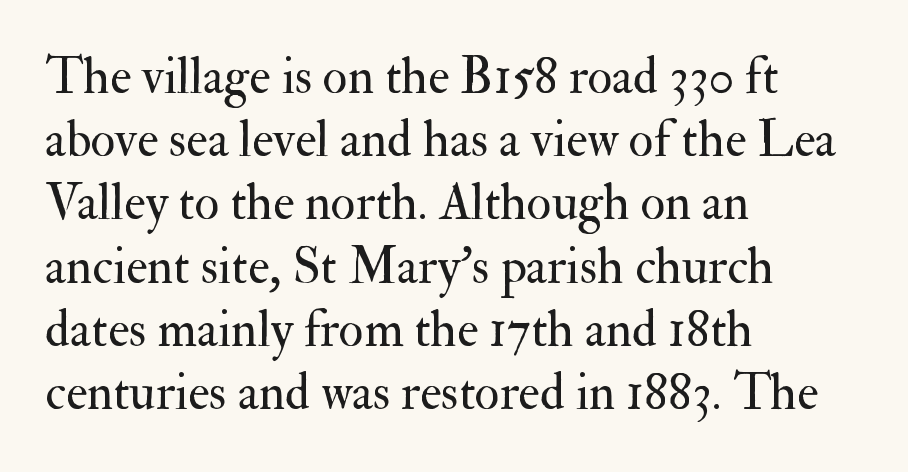
{"serif": "yes", "italic": "no", "bold": "no", "weight": "regular", "width": "normal", "stroke_contrast": "medium", "x_height": "small", "monospaced": "no", "underline": "no", "align": "left", "line_spacing_ratio": 1.24, "letter_spacing": "normal", "letter_spacing_em": 0.0, "glyph_px": 51}
